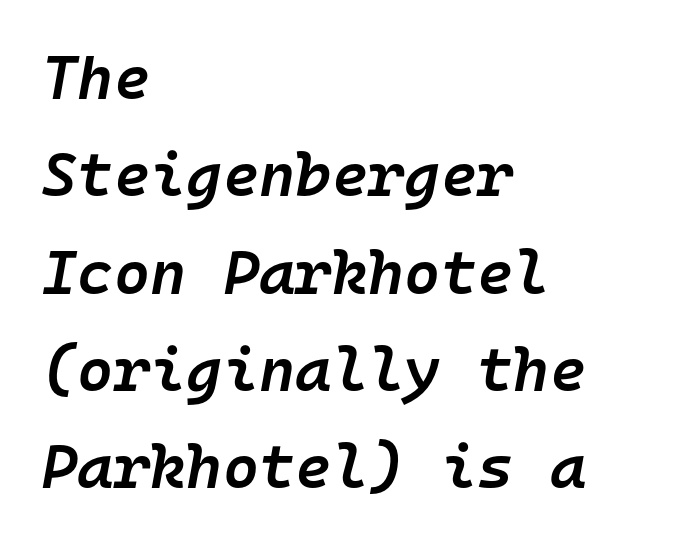
Q: Is the text bold? A: Semi-bold.
Q: Is the text italic (slanted)? A: Yes, it leans right by about 10 degrees.
Q: Is the text underlined? A: No.
Q: How is the paragraph aligned? A: Left-aligned.
Q: Is the spacing between letters normal or unusually wide? A: Normal.
Q: Is the spacing between lines tight, normal or loose? A: Normal.
Q: Width (condensed, normal, or wide)? A: Normal.
Q: Stroke contrast? A: Low.
Q: x-height? A: Medium.
Q: Monospaced? A: Yes.
